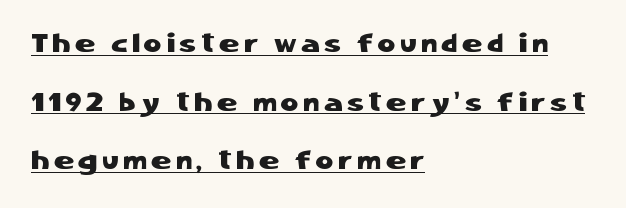
The image shows 27 px text type, upright; set left-aligned, loose line spacing (2.17x), underlined.
